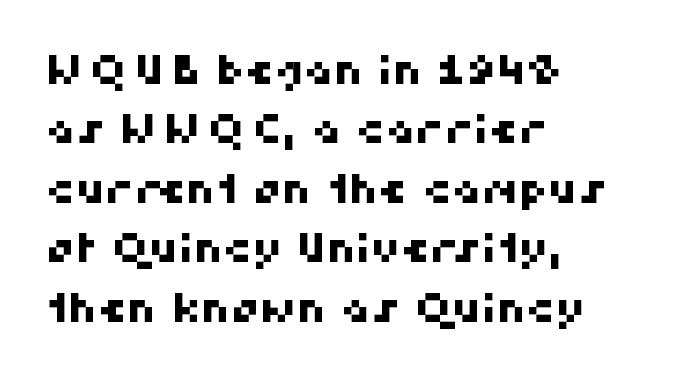
Looks like regular typesetting: each glyph gets only the width it needs. A sans-serif font was chosen for this passage. The lines are quadded left. Unmarked baselines from the first word to the last.
